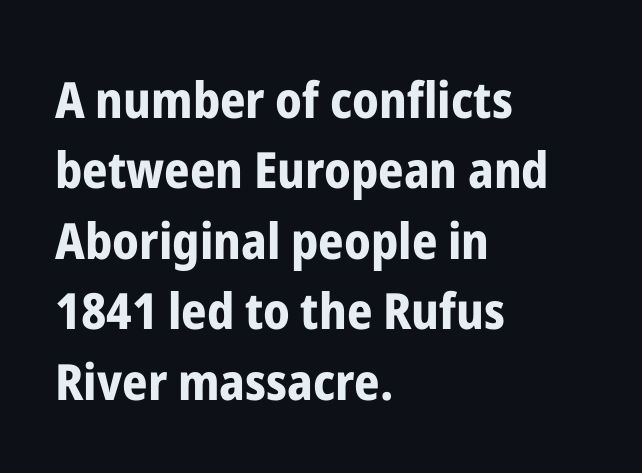
Q: Is the text bold? A: Yes.
Q: Is the text italic (slanted)? A: No, it is upright.
Q: Is the typeface a serif or a sans-serif typeface? A: Sans-serif.
Q: Is the text underlined? A: No.
Q: How is the paragraph aligned? A: Left-aligned.
Q: Is the spacing between letters normal or unusually wide? A: Normal.
Q: Is the spacing between lines tight, normal or loose? A: Normal.
Q: Width (condensed, normal, or wide)? A: Condensed.
Q: Stroke contrast? A: Low.
Q: x-height? A: Medium.
Q: Monospaced? A: No.
